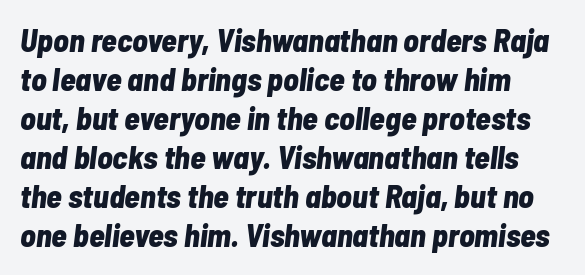
Glyph-to-glyph distance matches everyday printed text. The string is rendered with underlining switched off. The text block is weighted toward the left margin, trailing off unevenly rightward. Notice how thick the strokes are: this is what a full bold looks like. The letters advance in unequal steps, a hallmark of proportional type.
